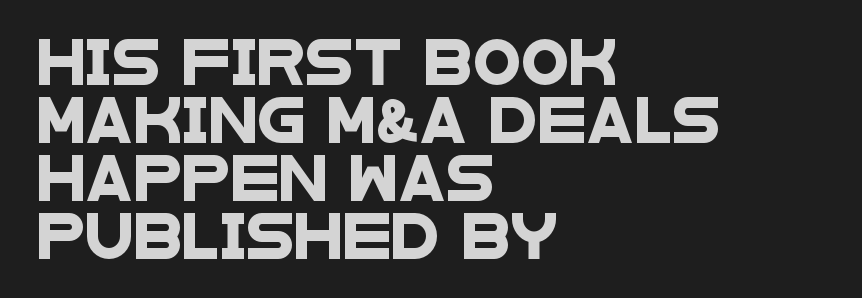
The image shows 44 px wide sans-serif type; set left-aligned, normal line spacing (1.32x), normal letter spacing, not underlined; low stroke contrast and a large x-height.
